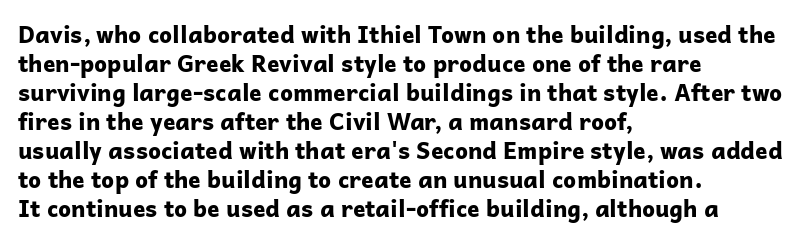
The image shows 23 px bold type, upright; set left-aligned, normal line spacing (1.26x), normal letter spacing, not underlined.
